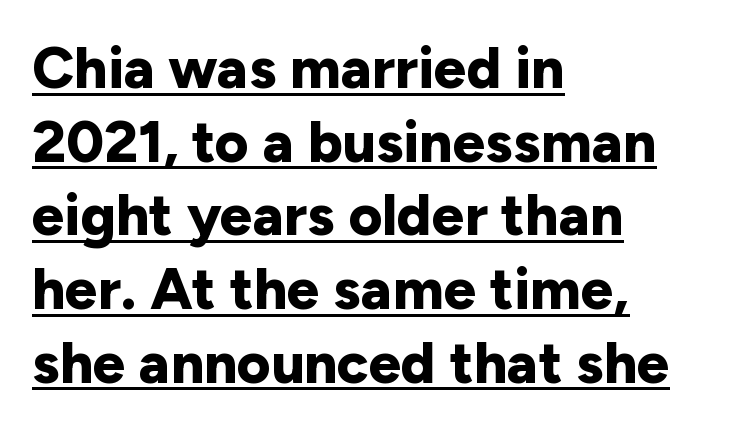
The image shows 58 px bold sans-serif type, upright; set left-aligned, normal line spacing (1.27x), normal letter spacing, underlined; low stroke contrast and a medium x-height.
